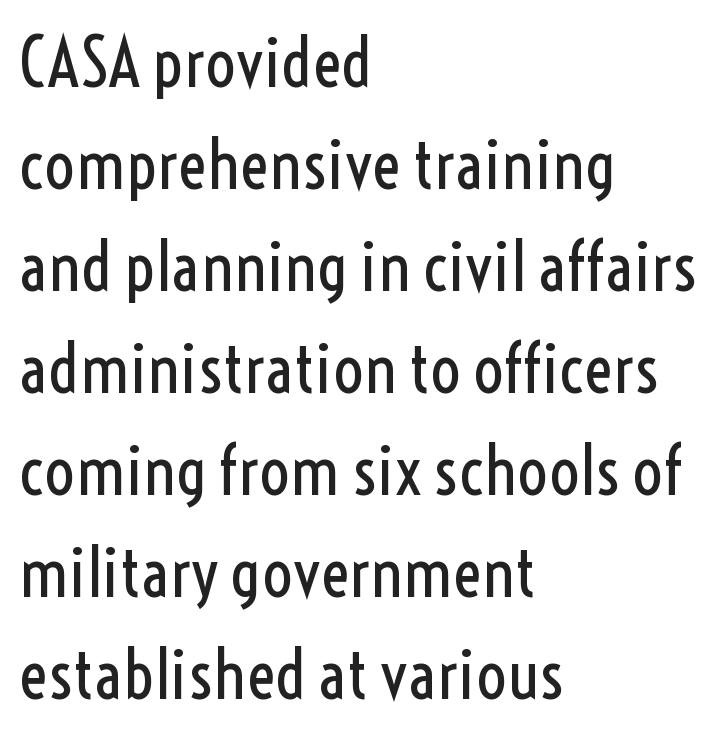
The image shows 68 px regular-weight, condensed sans-serif type, upright; set left-aligned, normal line spacing (1.5x), normal letter spacing, not underlined; a medium x-height.
